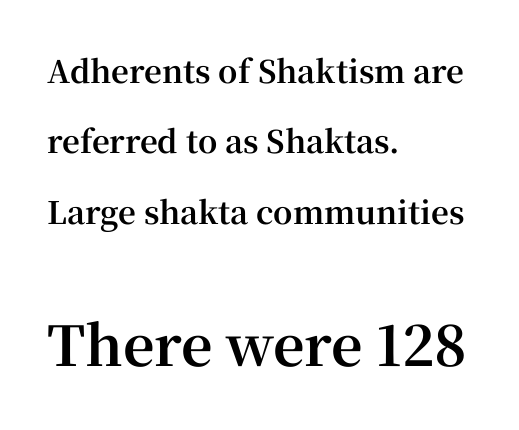
Q: Is the text bold? A: Yes.
Q: Is the text italic (slanted)? A: No, it is upright.
Q: Is the typeface a serif or a sans-serif typeface? A: Serif.
Q: Is the text underlined? A: No.
Q: How is the paragraph aligned? A: Left-aligned.
Q: Is the spacing between letters normal or unusually wide? A: Normal.
Q: Is the spacing between lines tight, normal or loose? A: Loose.
Q: Which block of text is set in a larger size, the first (top) or the second (bottom)? A: The second (bottom) one.
Q: Width (condensed, normal, or wide)? A: Normal.
Q: Stroke contrast? A: High.
Q: x-height? A: Medium.
Q: Monospaced? A: No.
